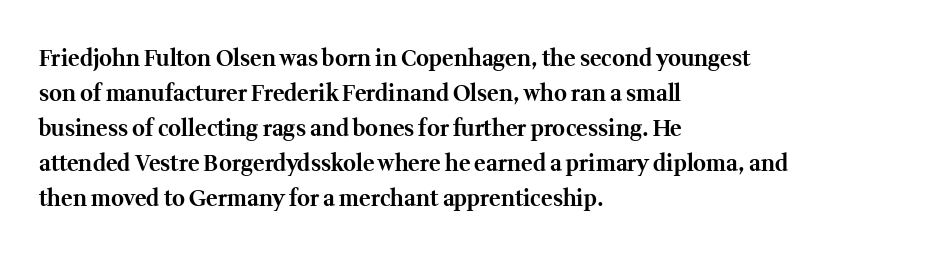
Horizontal bands of white between lines are of average thickness. The rendering keeps characters at their native spacing. Line beginnings align vertically; line endings do not. The font is running at its bold setting. No italicization has been applied; the sample stays upright.
